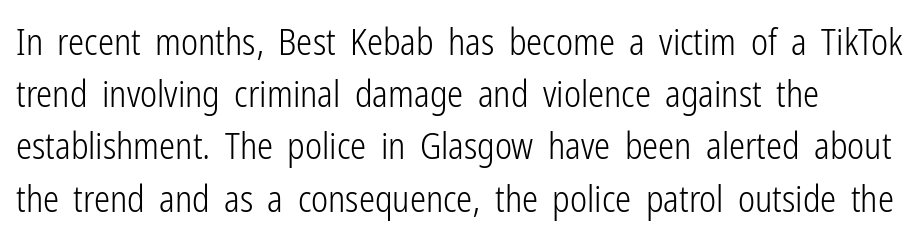
This is not heavy type; no bold has been used. Notice how descenders clear the ascenders below comfortably — that's standard leading. These lines are composed in type without serifs. Does extra space separate the letters? No, they use regular spacing.
